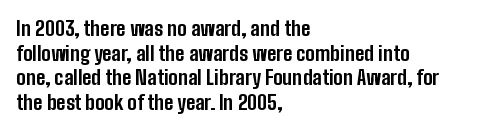
Q: Is the text bold? A: Yes.
Q: Is the text italic (slanted)? A: No, it is upright.
Q: Is the text underlined? A: No.
Q: How is the paragraph aligned? A: Left-aligned.
Q: Is the spacing between letters normal or unusually wide? A: Normal.
